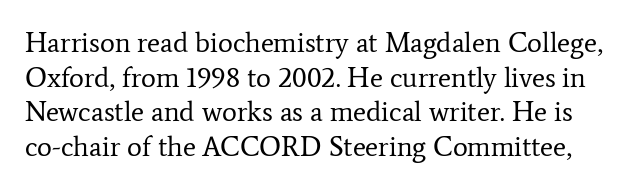
Q: Is the text bold? A: No.
Q: Is the text italic (slanted)? A: No, it is upright.
Q: Is the typeface a serif or a sans-serif typeface? A: Serif.
Q: Is the text underlined? A: No.
Q: Is the spacing between letters normal or unusually wide? A: Normal.
Q: Width (condensed, normal, or wide)? A: Normal.
Q: Stroke contrast? A: Low.
Q: x-height? A: Medium.
Q: Monospaced? A: No.
